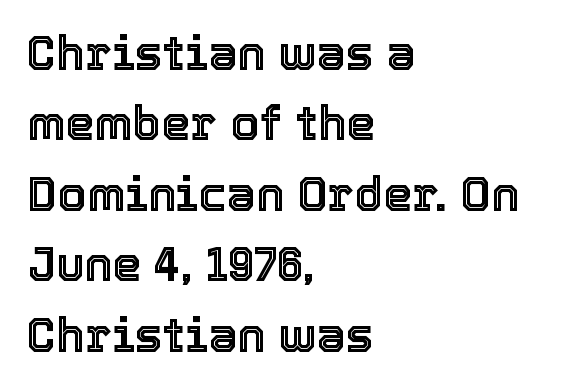
All the whitespace from short lines collects on the right. This rendering leaves character spacing at its baseline value. The lettering stays uniformly vertical, giving the passage a roman look. The line-height multiplier appears to be the usual default. Underlining? Definitely not there.
